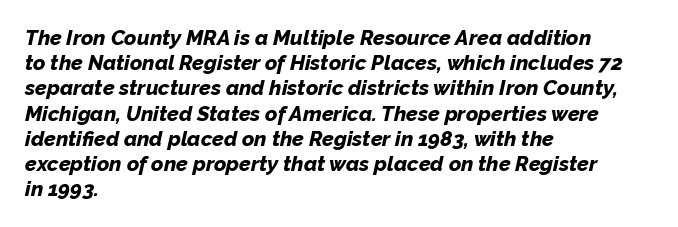
Q: Is the text bold? A: Yes.
Q: Is the text italic (slanted)? A: Yes, it leans right by about 12 degrees.
Q: Is the text underlined? A: No.
Q: How is the paragraph aligned? A: Left-aligned.
Q: Is the spacing between letters normal or unusually wide? A: Normal.
